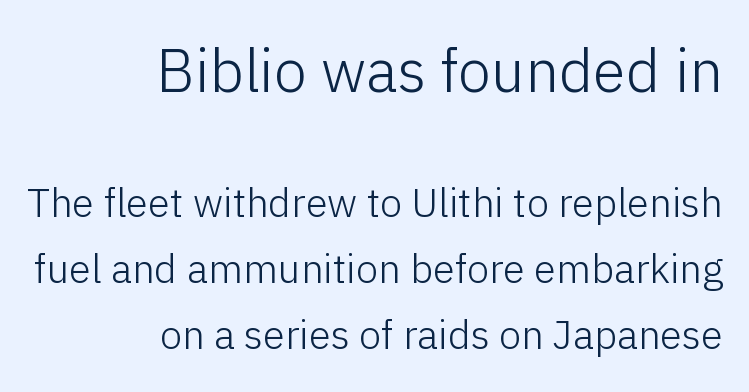
The image shows 60 px light sans-serif type, upright; set right-aligned, normal line spacing (1.65x), normal letter spacing, not underlined; the first (top) block is 1.5x larger; low stroke contrast and a medium x-height.
